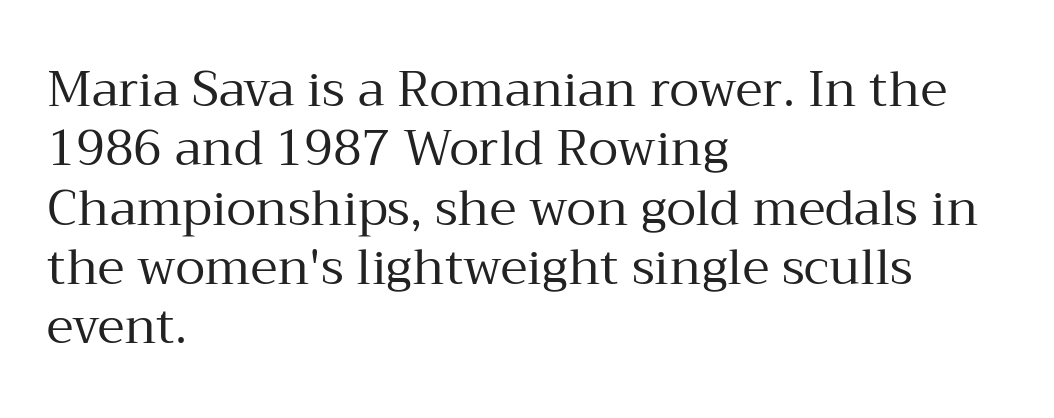
{"serif": "yes", "italic": "no", "bold": "no", "weight": "regular", "width": "normal", "stroke_contrast": "medium", "x_height": "medium", "monospaced": "no", "underline": "no", "align": "left", "line_spacing_ratio": 1.21, "letter_spacing": "normal", "letter_spacing_em": 0.0, "glyph_px": 49}
